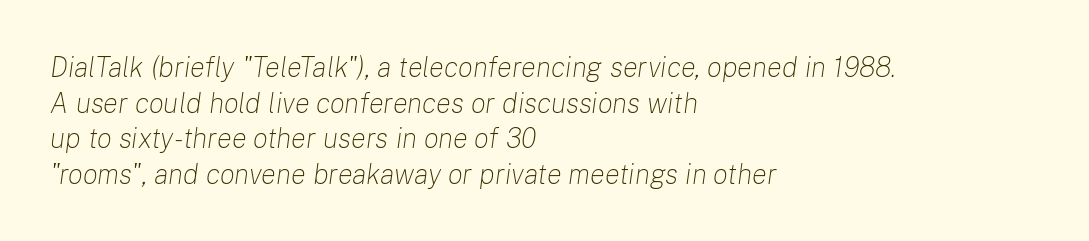
Caption: face not bold, strokes unweighted. A typesetter would call this leading conventional body-copy spacing. Compared with a centered layout, this one pins lines to the left instead. Look at the tracking — it's just the regular setting, nothing added. The lettering tilts uniformly, giving the passage an italic look.
